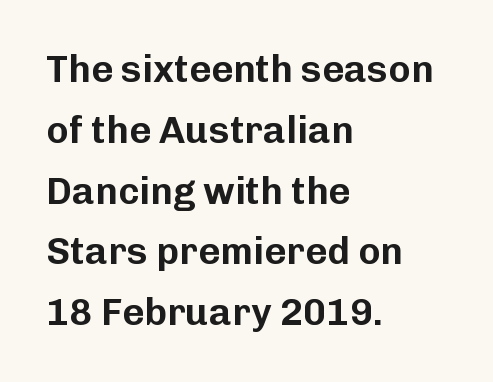
The image shows 38 px sans-serif type, upright; set left-aligned, normal line spacing (1.6x), normal letter spacing, not underlined; low stroke contrast and a medium x-height.
